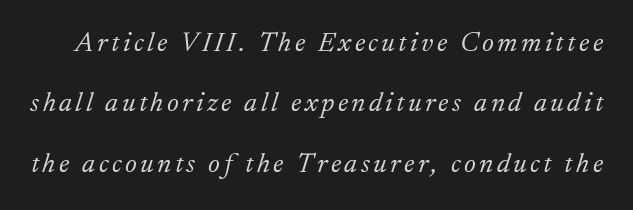
The image shows 28 px light serif type, italic (leaning right); set loose line spacing (2.16x), not underlined; low stroke contrast and a small x-height.
